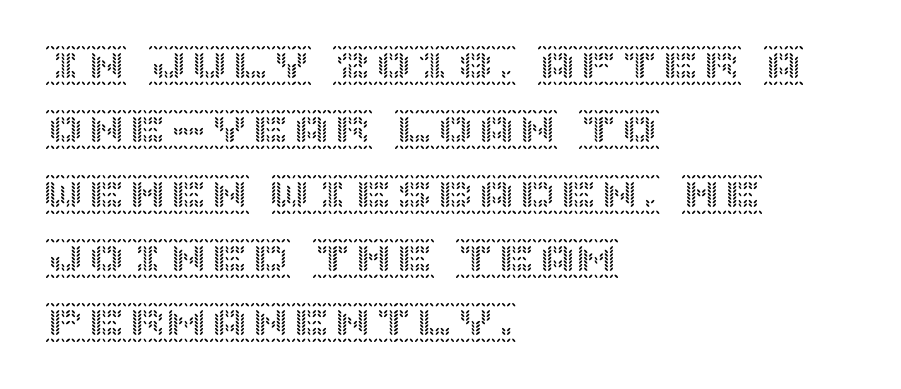
The image shows 41 px text type, upright; set left-aligned, normal line spacing (1.57x), normal letter spacing, not underlined; a large x-height.
